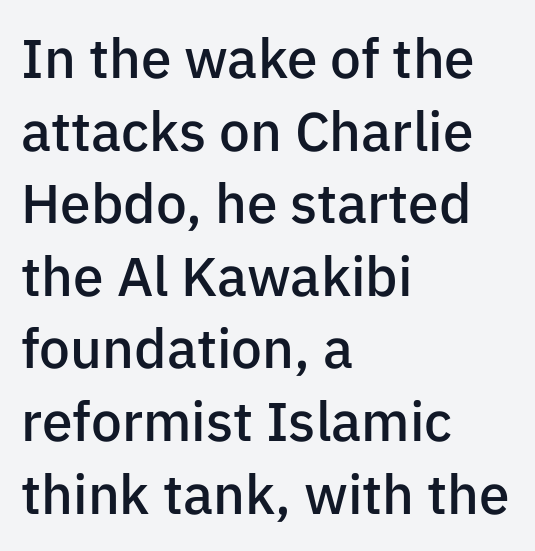
{"serif": "no", "italic": "no", "bold": "semi", "weight": "semibold", "width": "normal", "stroke_contrast": "low", "x_height": "medium", "monospaced": "no", "underline": "no", "align": "left", "line_spacing": "normal", "line_spacing_ratio": 1.32, "letter_spacing": "normal", "letter_spacing_em": 0.0, "glyph_px": 55}
